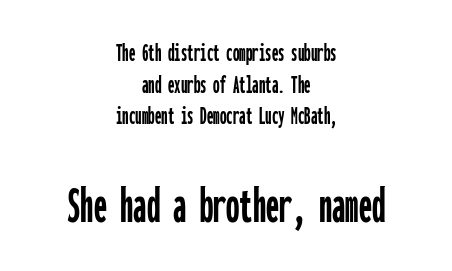
Q: Is the text italic (slanted)? A: No, it is upright.
Q: Is the typeface a serif or a sans-serif typeface? A: Sans-serif.
Q: Is the text underlined? A: No.
Q: How is the paragraph aligned? A: Centered.
Q: Is the spacing between letters normal or unusually wide? A: Normal.
Q: Which block of text is set in a larger size, the first (top) or the second (bottom)? A: The second (bottom) one.
Q: Width (condensed, normal, or wide)? A: Condensed.
Q: Stroke contrast? A: Low.
Q: x-height? A: Medium.
Q: Monospaced? A: Yes.
